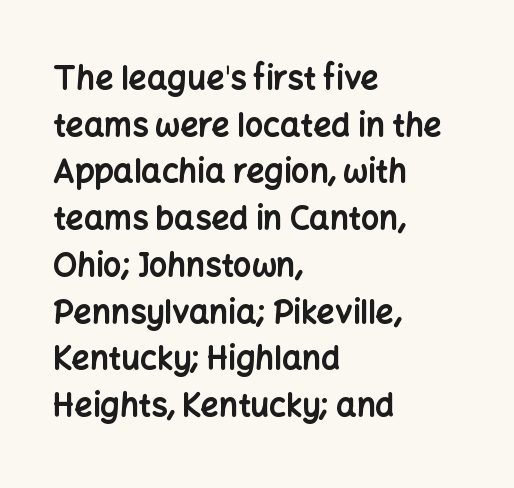
This block has exactly the height ordinary leading produces. Is the block centered? No — it sits flush against the left margin. I'd describe the lettering as bold — thick and assertive. The zone under the glyphs is completely vacant. The letters carry no serifs — their stems end cleanly without finishing strokes. Here the glyphs are tracked normally, forming tight word shapes.
